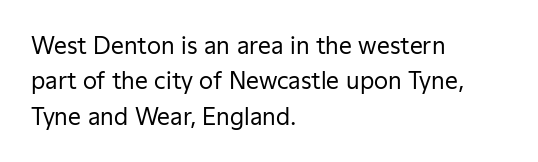
The face looks like a standard text weight, possibly lighter. Vertical strokes here are truly vertical. These lines keep a tight, regular rhythm from letter to letter. Leading matches the norm, producing a regular column. Left-aligned paragraph, ragged on the right. The space directly below the letters is spotless.
